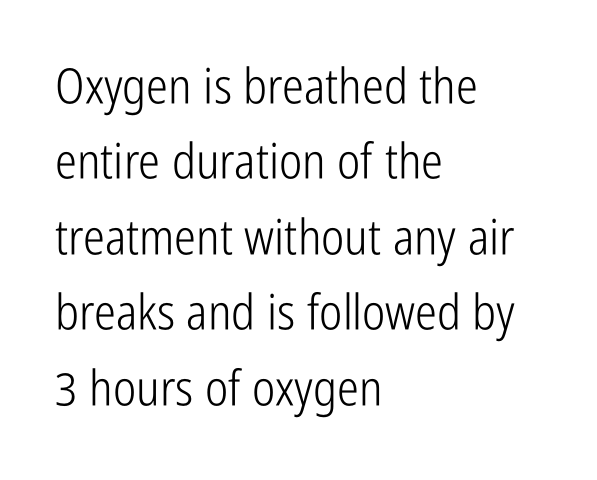
Typeset ragged right — the left edge is the straight one. No heavy texture on the line: the type isn't bold. The rendering uses natural spacing where letterforms have individual widths. Look at the bottom of the vertical strokes: they stop flat, with no serifs. Clear beneath every line of the passage. The rendering keeps characters at their native spacing.
